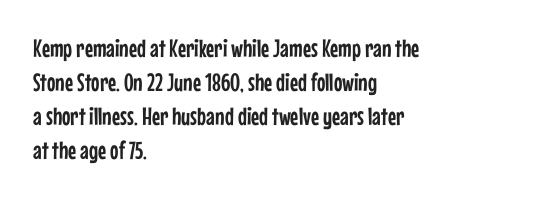
The image shows 25 px text type, upright; set left-aligned, normal line spacing (1.36x), normal letter spacing, not underlined.
